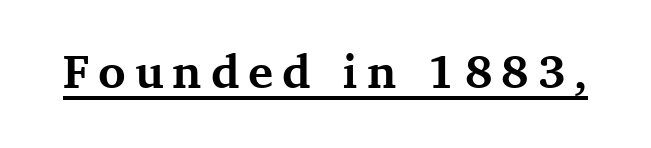
No italicization has been applied; the sample stays upright. Typesetter's note: full bold, strokes at maximum text heaviness. What kind of face is this? One with serifs. Character widths vary here, with narrow letters taking less room than wide ones. The lettering is marked with a stroke running underneath it.
